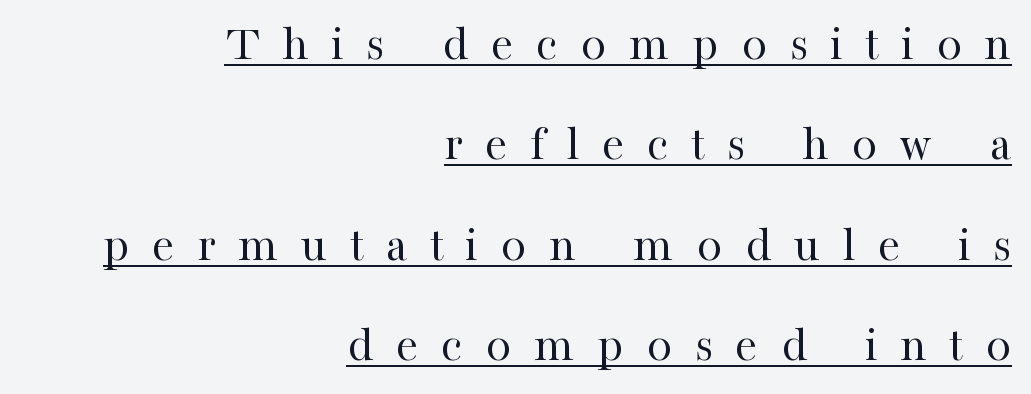
Emphasis is given by a line drawn under the lettering. The passage shown is not bold in any degree. The specimen reads as upright at a glance. Whoever set this chose breathing room over compactness in the vertical rhythm. Notice how the passage keeps a crisp vertical edge on the right only.
